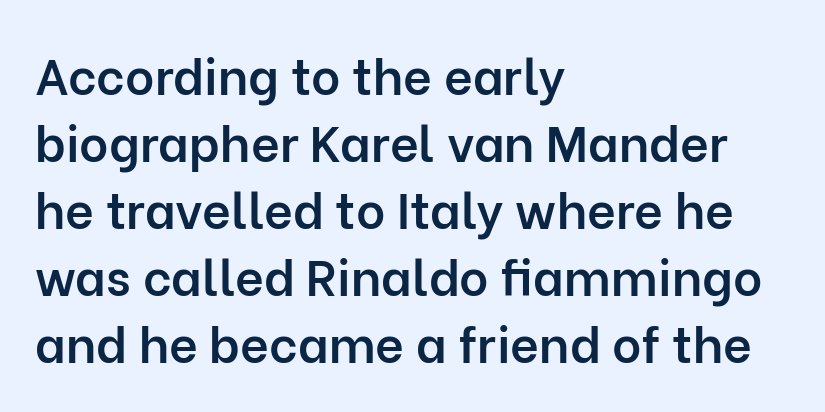
Q: Is the text bold? A: Semi-bold.
Q: Is the text italic (slanted)? A: No, it is upright.
Q: Is the typeface a serif or a sans-serif typeface? A: Sans-serif.
Q: Is the text underlined? A: No.
Q: How is the paragraph aligned? A: Left-aligned.
Q: Is the spacing between letters normal or unusually wide? A: Normal.
Q: Is the spacing between lines tight, normal or loose? A: Normal.
Q: Width (condensed, normal, or wide)? A: Normal.
Q: Stroke contrast? A: Low.
Q: x-height? A: Medium.
Q: Monospaced? A: No.
